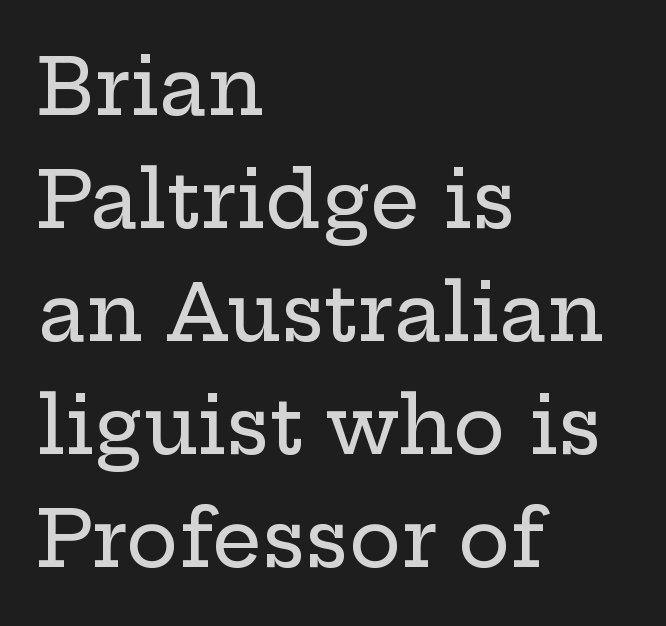
The image shows 78 px wide serif type, upright; set left-aligned, normal line spacing (1.45x), normal letter spacing, not underlined; low stroke contrast and a medium x-height.
